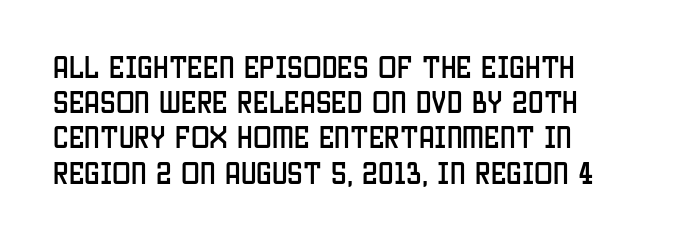
The image shows 25 px text type, upright; set left-aligned, normal line spacing (1.41x), normal letter spacing, not underlined.
